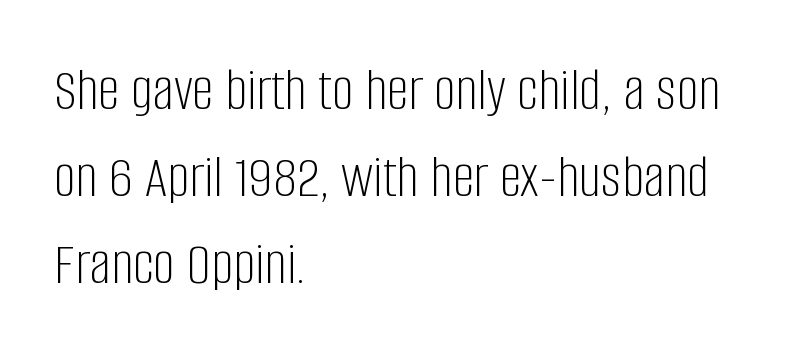
Q: Is the text bold? A: No.
Q: Is the text italic (slanted)? A: No, it is upright.
Q: Is the typeface a serif or a sans-serif typeface? A: Sans-serif.
Q: Is the text underlined? A: No.
Q: How is the paragraph aligned? A: Left-aligned.
Q: Is the spacing between letters normal or unusually wide? A: Normal.
Q: Is the spacing between lines tight, normal or loose? A: Normal.
Q: Width (condensed, normal, or wide)? A: Condensed.
Q: Stroke contrast? A: Low.
Q: x-height? A: Large.
Q: Monospaced? A: No.
